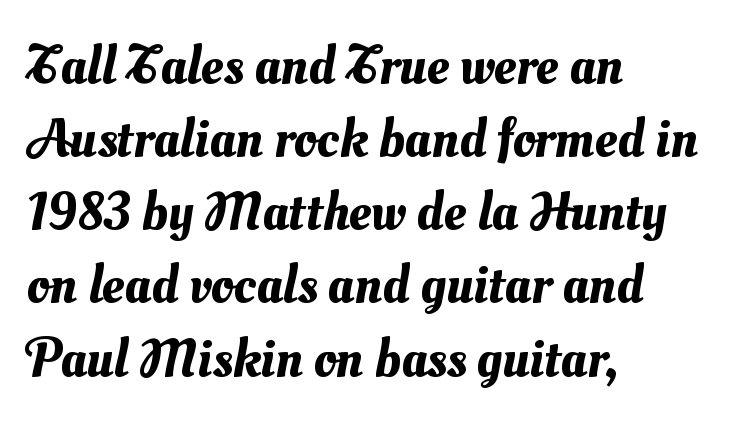
The image shows 55 px text type; set left-aligned, normal line spacing (1.33x), normal letter spacing, not underlined; medium stroke contrast and a small x-height.
